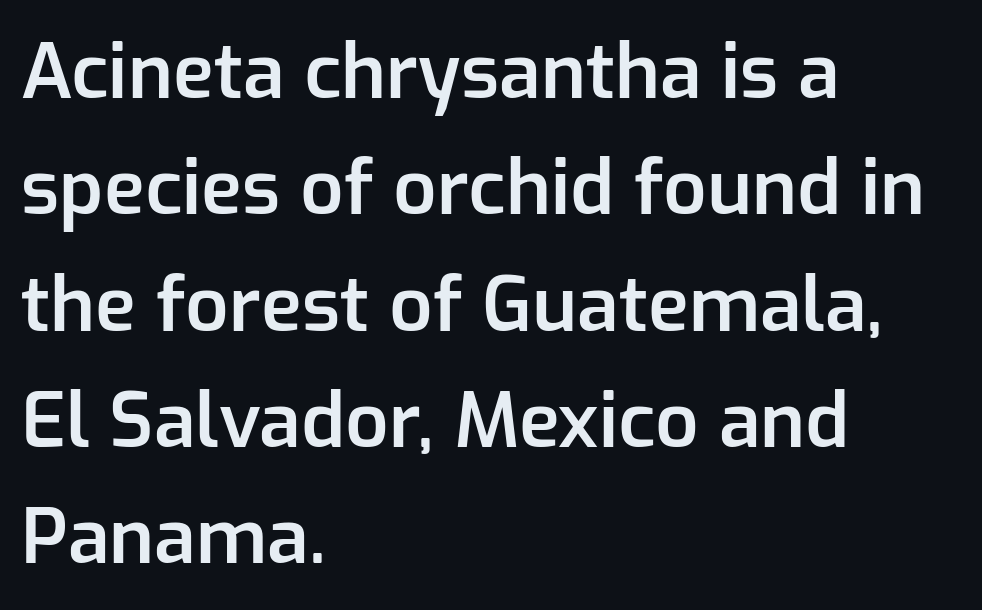
The image shows 76 px semibold sans-serif type, upright; set left-aligned, normal line spacing (1.53x), normal letter spacing, not underlined; low stroke contrast and a medium x-height.
